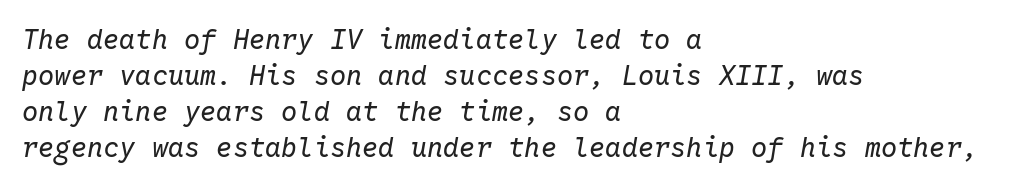
The image shows 27 px text type, italic (leaning right); set left-aligned, normal line spacing (1.33x), normal letter spacing, not underlined.
